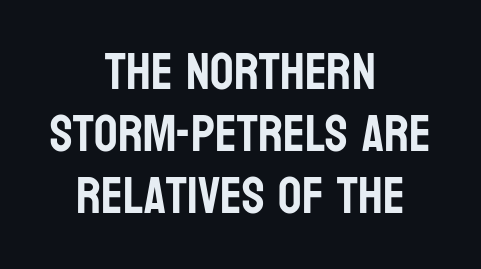
The image shows 52 px condensed sans-serif type, upright; set centered, line spacing 1.19x, normal letter spacing, not underlined; low stroke contrast and a large x-height.
